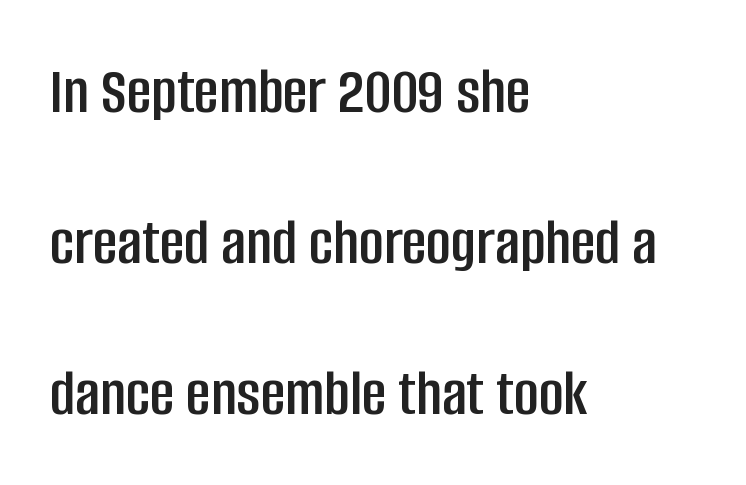
The image shows 68 px condensed sans-serif type, upright; set left-aligned, loose line spacing (2.22x), normal letter spacing, not underlined; low stroke contrast and a large x-height.
